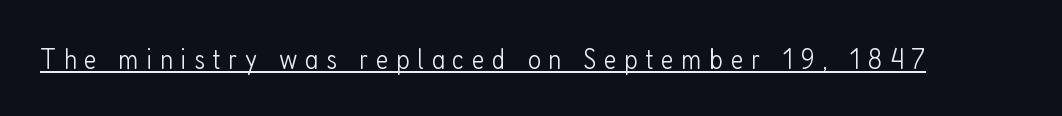
{"serif": "no", "italic": "no", "bold": "no", "weight": "light", "width": "condensed", "stroke_contrast": "low", "x_height": "medium", "monospaced": "no", "underline": "yes", "letter_spacing": "wide", "letter_spacing_em": 0.26, "glyph_px": 29}
